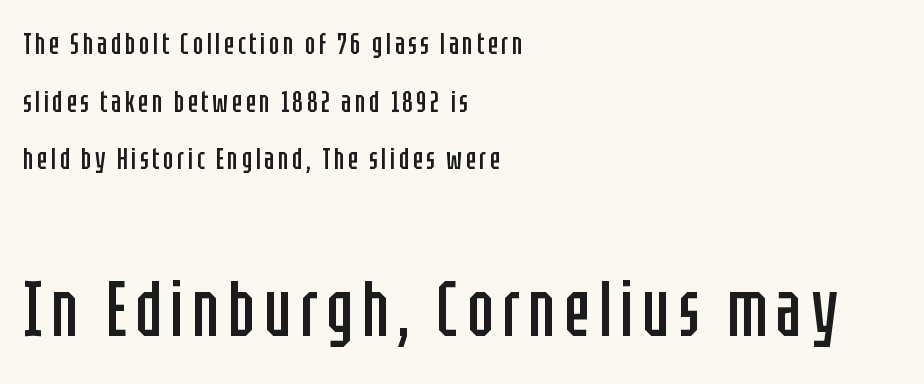
Q: Is the text bold? A: No.
Q: Is the text italic (slanted)? A: No, it is upright.
Q: Is the typeface a serif or a sans-serif typeface? A: Sans-serif.
Q: Is the text underlined? A: No.
Q: How is the paragraph aligned? A: Left-aligned.
Q: Which block of text is set in a larger size, the first (top) or the second (bottom)? A: The second (bottom) one.
Q: Width (condensed, normal, or wide)? A: Condensed.
Q: Stroke contrast? A: Low.
Q: x-height? A: Large.
Q: Monospaced? A: No.
